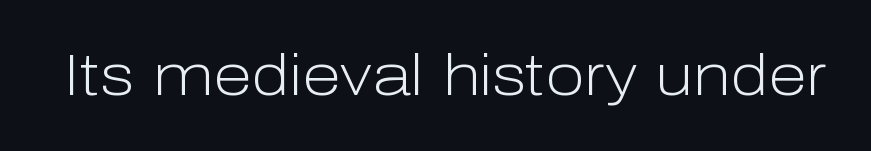
The image shows 57 px light sans-serif type, upright; set normal letter spacing, not underlined; low stroke contrast and a medium x-height.
